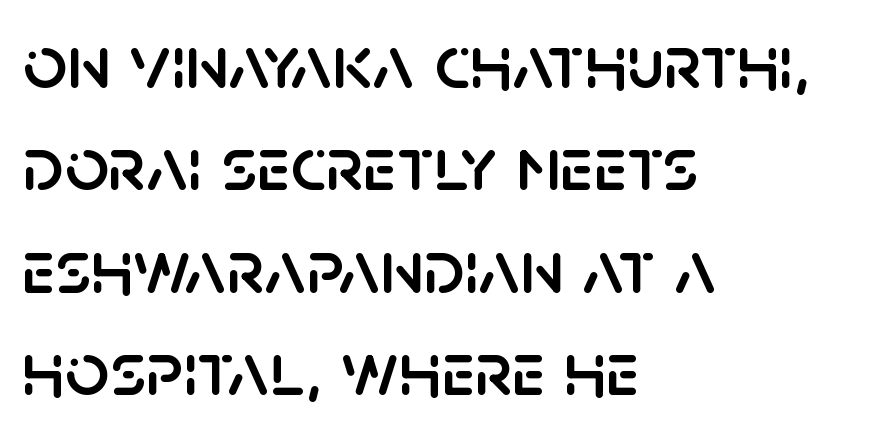
{"serif": "no", "italic": "no", "width": "normal", "stroke_contrast": "low", "x_height": "large", "monospaced": "no", "underline": "no", "align": "left", "line_spacing": "normal", "line_spacing_ratio": 1.33, "letter_spacing": "normal", "letter_spacing_em": 0.0, "glyph_px": 77}
